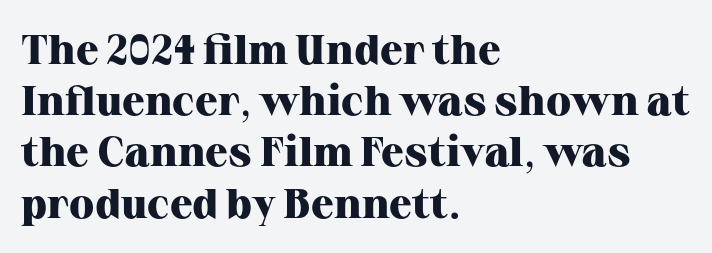
{"serif": "yes", "italic": "no", "bold": "yes", "weight": "heavy", "width": "normal", "stroke_contrast": "high", "x_height": "medium", "monospaced": "no", "underline": "no", "align": "left", "line_spacing_ratio": 1.22, "letter_spacing": "normal", "letter_spacing_em": 0.0, "glyph_px": 42}
